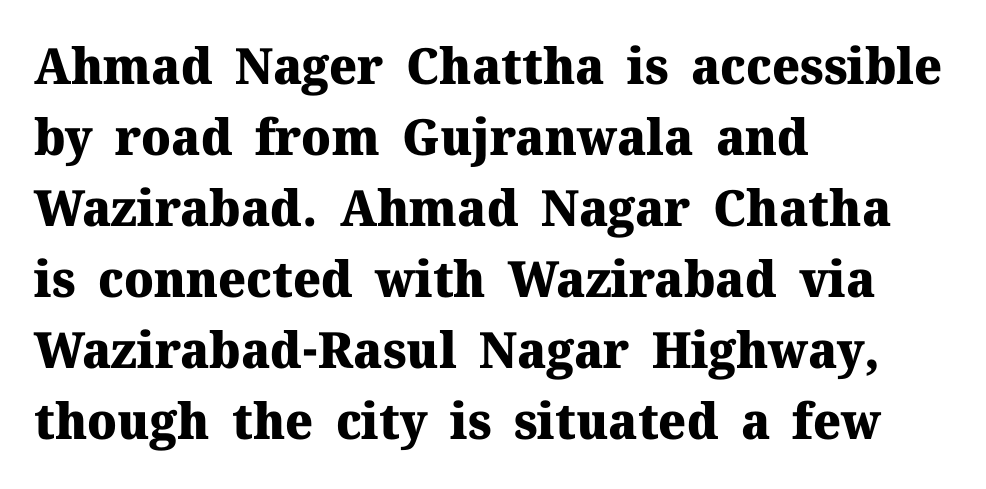
{"serif": "yes", "italic": "no", "bold": "yes", "weight": "heavy", "width": "normal", "stroke_contrast": "medium", "x_height": "medium", "monospaced": "no", "underline": "no", "align": "left", "line_spacing": "normal", "line_spacing_ratio": 1.42, "letter_spacing": "normal", "letter_spacing_em": 0.0, "glyph_px": 50}
